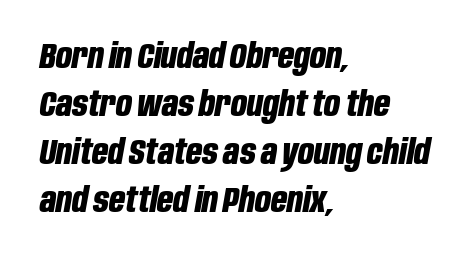
The image shows 35 px bold, condensed type, italic (leaning right); set left-aligned, normal line spacing (1.37x), normal letter spacing, not underlined; low stroke contrast and a large x-height.
